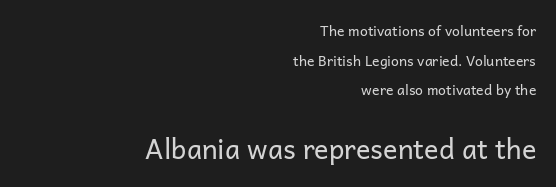
Anything drawn beneath the words? Only blank space. A great deal of white space separates one row of letters from the next. Here the glyphs are tracked normally, forming tight word shapes. Is the stroke heavy? The answer is a plain regular-or-lighter.
